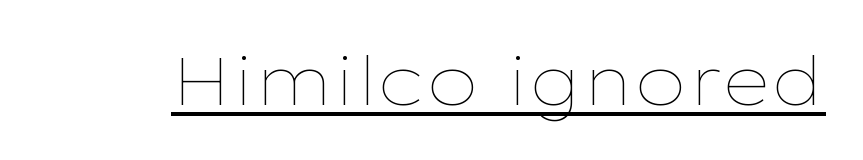
Tracking here is standard; glyphs follow each other at the usual distance. Notice how the stems are strictly vertical — no italics here. This sample has the flowing, uneven cadence of proportional lettering. What decoration does the sample have? An underline.
